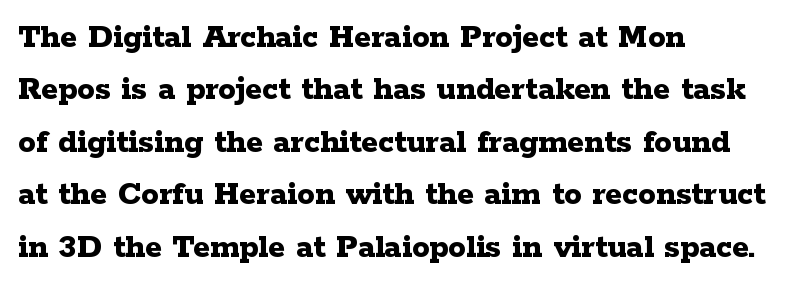
{"serif": "yes", "italic": "no", "bold": "yes", "weight": "bold", "width": "wide", "stroke_contrast": "low", "x_height": "medium", "monospaced": "no", "underline": "no", "align": "left", "line_spacing": "normal", "line_spacing_ratio": 1.5, "letter_spacing": "normal", "letter_spacing_em": 0.0, "glyph_px": 35}
